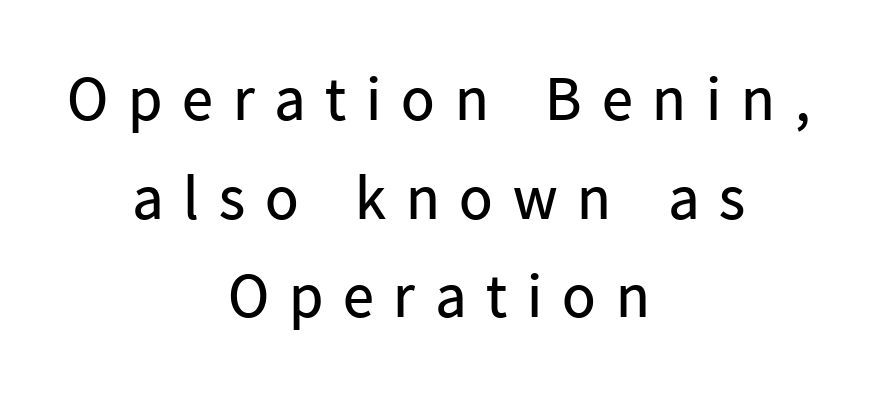
The image shows 62 px regular-weight sans-serif type, upright; set centered, normal line spacing (1.59x), unusually wide letter spacing (+0.32 em), not underlined; low stroke contrast and a medium x-height.
